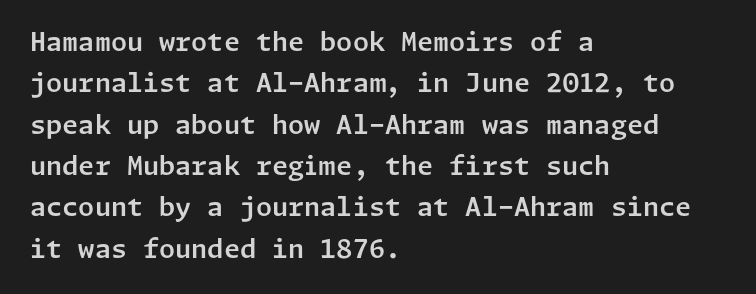
The image shows 26 px text type, upright; set left-aligned, normal line spacing (1.59x), normal letter spacing, not underlined.
